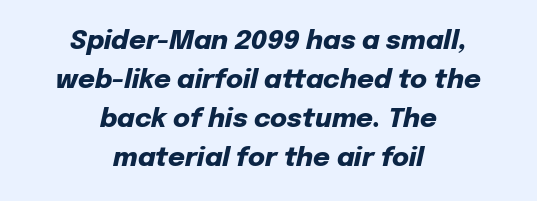
Just letters on the line, the space beneath them empty. Rendered with sloped, italic letterforms. Typeset on center — no edge is straight. The letters sit at their default tracking, neither squeezed nor spread.
